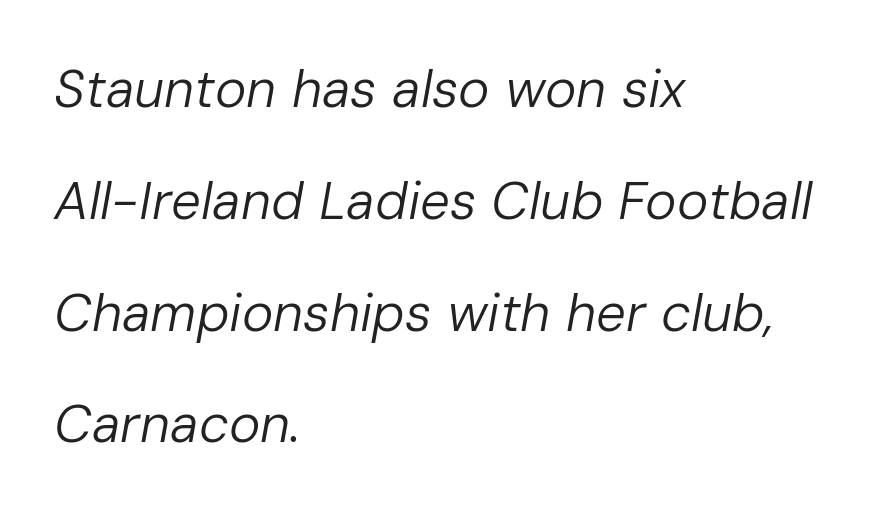
Compared with typical body copy, the letter spacing here is the same. Characters are canted at an angle relative to the baseline's perpendicular. What's the leading like? Stretched, with rows far apart. The text block is weighted toward the left margin, trailing off unevenly rightward. Is the type heavy? It reads as light-to-regular instead.
